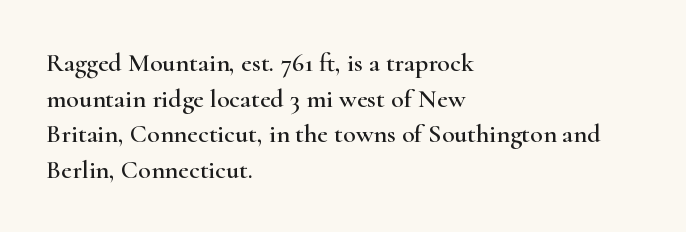
{"italic": "no", "underline": "no", "align": "left", "line_spacing": "normal", "line_spacing_ratio": 1.37, "letter_spacing": "normal", "letter_spacing_em": 0.0, "glyph_px": 26}
